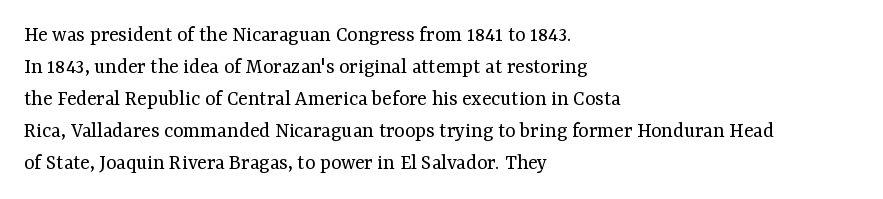
{"italic": "no", "bold": "no", "underline": "no", "align": "left", "line_spacing": "normal", "line_spacing_ratio": 1.45, "letter_spacing": "normal", "letter_spacing_em": 0.0, "glyph_px": 22}
